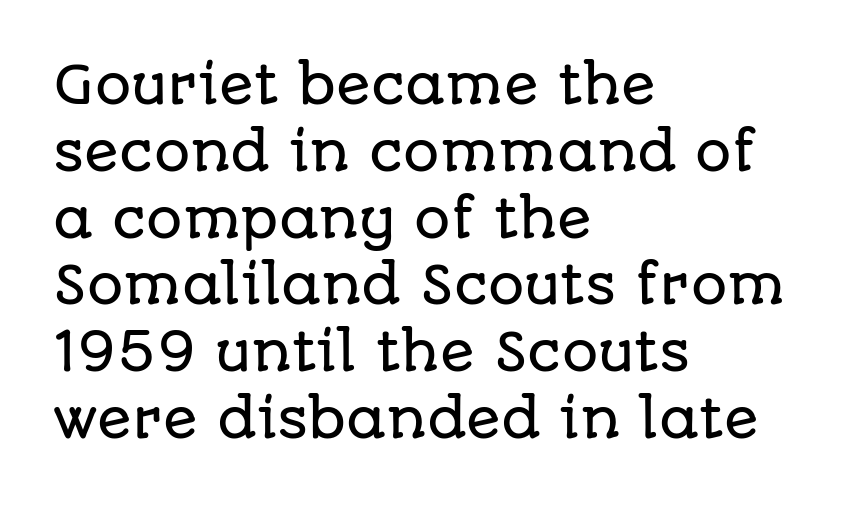
{"serif": "no", "italic": "no", "width": "normal", "stroke_contrast": "low", "x_height": "large", "monospaced": "no", "underline": "no", "align": "left", "line_spacing": "normal", "line_spacing_ratio": 1.31, "letter_spacing": "normal", "letter_spacing_em": 0.0, "glyph_px": 51}
